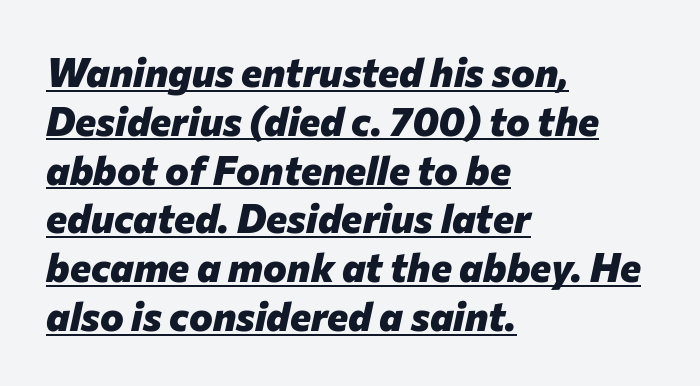
Q: Is the text bold? A: Yes.
Q: Is the text italic (slanted)? A: Yes, it leans right by about 12 degrees.
Q: Is the text underlined? A: Yes.
Q: How is the paragraph aligned? A: Left-aligned.
Q: Is the spacing between letters normal or unusually wide? A: Normal.
Q: Width (condensed, normal, or wide)? A: Normal.
Q: Stroke contrast? A: Low.
Q: x-height? A: Medium.
Q: Monospaced? A: No.
